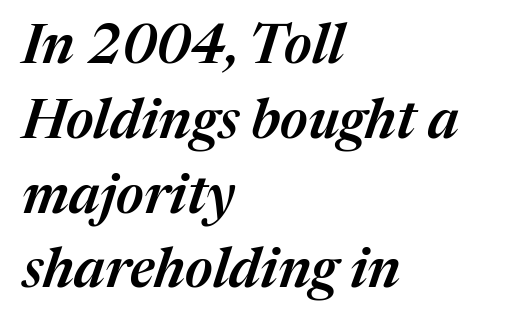
The image shows 55 px semibold type, italic (leaning right); set left-aligned, normal line spacing (1.36x), normal letter spacing, not underlined; medium stroke contrast and a medium x-height.
